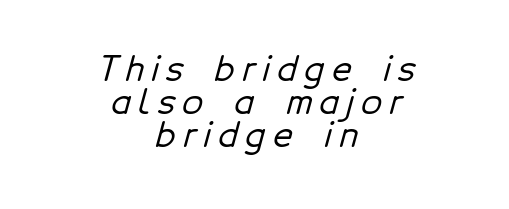
{"serif": "no", "width": "normal", "stroke_contrast": "low", "x_height": "medium", "monospaced": "no", "underline": "no", "align": "center", "line_spacing": "tight", "line_spacing_ratio": 0.97, "letter_spacing": "wide", "letter_spacing_em": 0.21, "glyph_px": 34}
